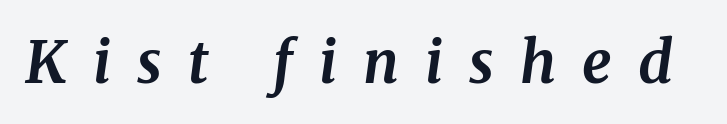
{"serif": "yes", "italic": "yes", "lean": "right", "slant_degrees": 8, "bold": "yes", "weight": "bold", "width": "normal", "stroke_contrast": "medium", "x_height": "medium", "monospaced": "no", "underline": "no", "letter_spacing": "wide", "letter_spacing_em": 0.45, "glyph_px": 58}
